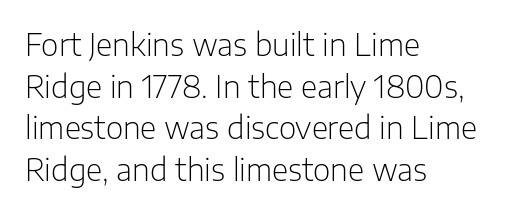
{"serif": "no", "italic": "no", "bold": "no", "weight": "light", "width": "normal", "stroke_contrast": "low", "x_height": "medium", "monospaced": "no", "underline": "no", "align": "left", "line_spacing": "normal", "line_spacing_ratio": 1.39, "letter_spacing": "normal", "letter_spacing_em": 0.0, "glyph_px": 30}
